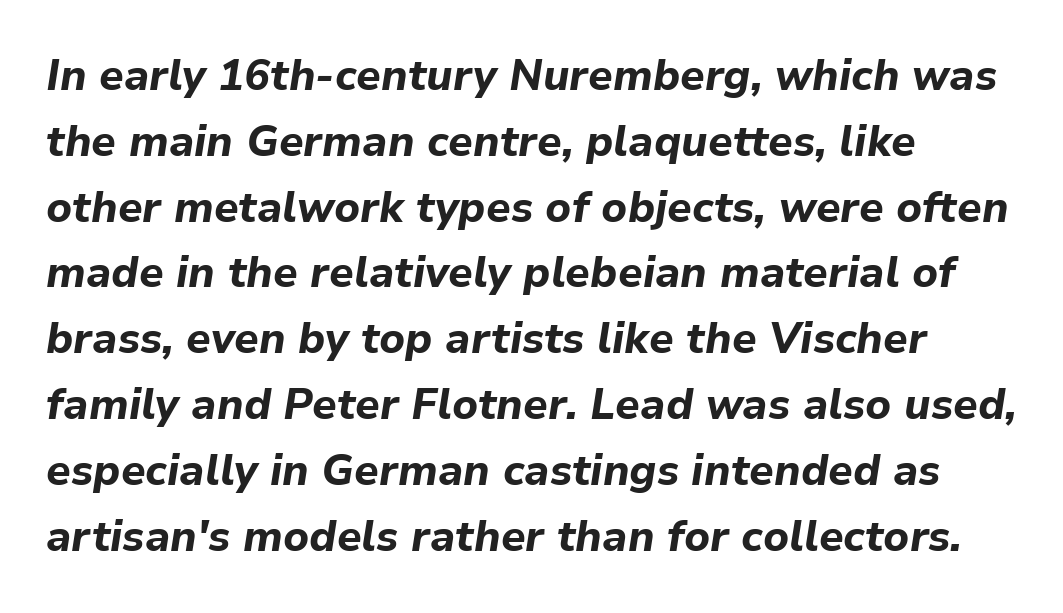
Q: Is the text bold? A: Yes.
Q: Is the text italic (slanted)? A: Yes, it leans right by about 9 degrees.
Q: Is the text underlined? A: No.
Q: How is the paragraph aligned? A: Left-aligned.
Q: Is the spacing between letters normal or unusually wide? A: Normal.
Q: Is the spacing between lines tight, normal or loose? A: Normal.
Q: Width (condensed, normal, or wide)? A: Normal.
Q: Stroke contrast? A: Low.
Q: x-height? A: Medium.
Q: Monospaced? A: No.
